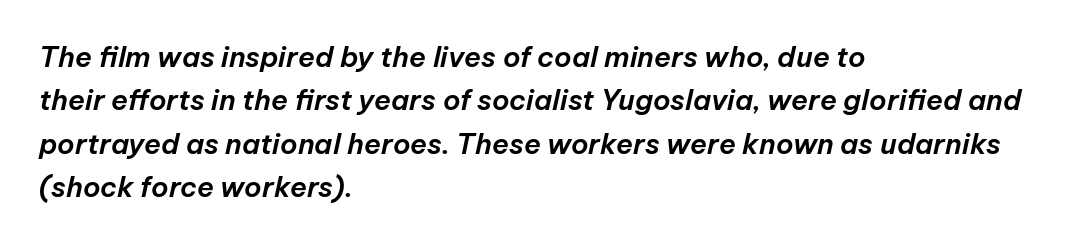
The image shows 28 px text type, italic (leaning right); set left-aligned, normal line spacing (1.55x), normal letter spacing, not underlined; low stroke contrast and a medium x-height.
